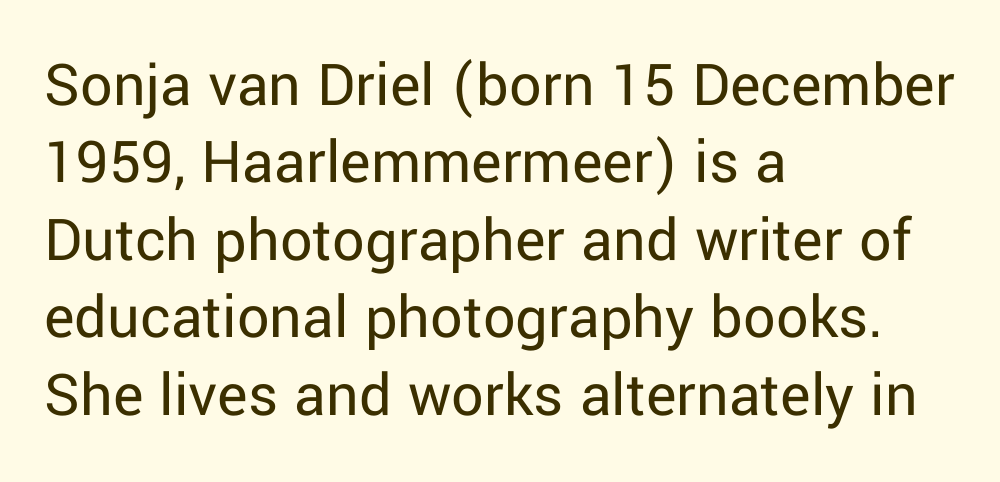
{"serif": "no", "italic": "no", "bold": "no", "weight": "regular", "width": "normal", "stroke_contrast": "low", "x_height": "medium", "monospaced": "no", "underline": "no", "align": "left", "line_spacing_ratio": 1.21, "letter_spacing": "normal", "letter_spacing_em": 0.0, "glyph_px": 64}
